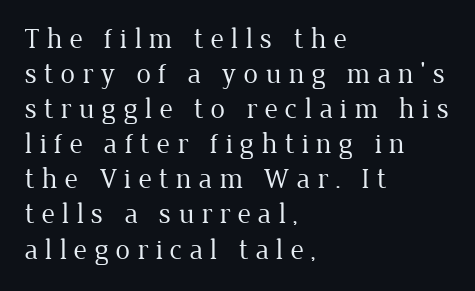
{"serif": "yes", "italic": "no", "bold": "no", "weight": "regular", "width": "normal", "stroke_contrast": "low", "x_height": "medium", "monospaced": "no", "underline": "no", "align": "left", "line_spacing_ratio": 1.21, "letter_spacing": "wide", "letter_spacing_em": 0.24, "glyph_px": 29}
